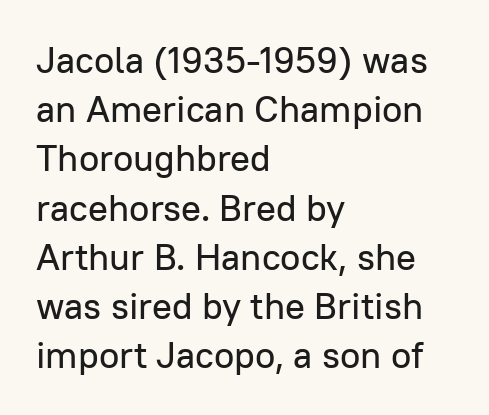
The image shows 37 px sans-serif type, upright; set left-aligned, normal line spacing (1.33x), normal letter spacing, not underlined; low stroke contrast and a medium x-height.
